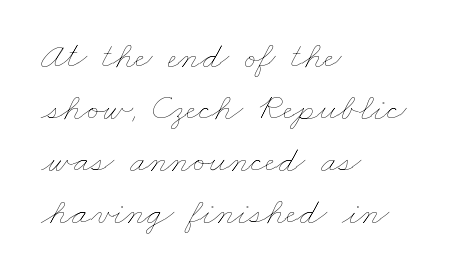
{"bold": "no", "weight": "thin", "width": "wide", "stroke_contrast": "low", "x_height": "small", "monospaced": "no", "underline": "no", "align": "left", "line_spacing": "normal", "line_spacing_ratio": 1.37, "letter_spacing": "normal", "letter_spacing_em": 0.0, "glyph_px": 38}
